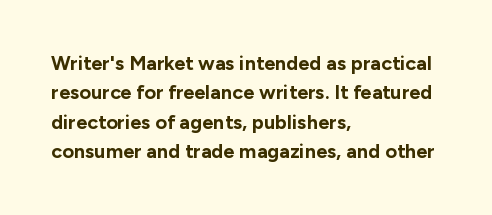
Emphasis by weight is at full strength: bold. The glyphs are unaccompanied by any horizontal stroke below them. Nothing unusual about the tracking: characters are spaced as the font intends. Do the letters lean? They stand straight. Every row of glyphs begins at an identical x-position on the left.
